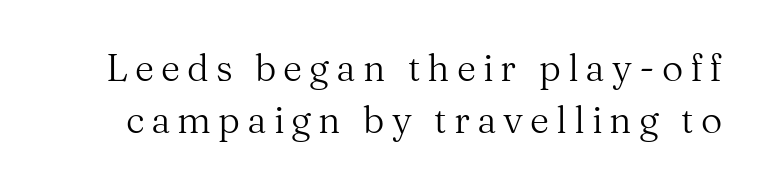
Q: Is the text bold? A: No.
Q: Is the text italic (slanted)? A: No, it is upright.
Q: Is the typeface a serif or a sans-serif typeface? A: Serif.
Q: Is the text underlined? A: No.
Q: Is the spacing between lines tight, normal or loose? A: Normal.
Q: Width (condensed, normal, or wide)? A: Normal.
Q: Stroke contrast? A: Medium.
Q: x-height? A: Medium.
Q: Monospaced? A: No.
